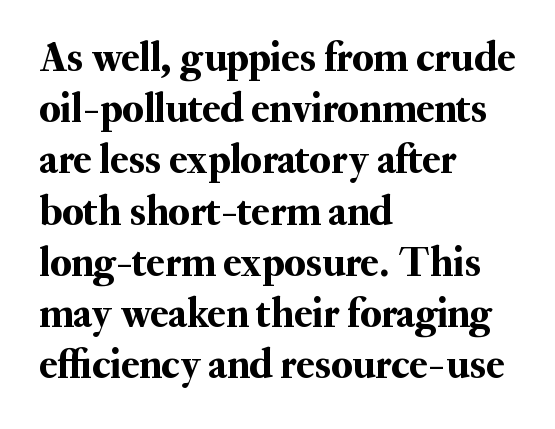
Is the block centered? No — it sits flush against the left margin. Each letter keeps its own natural width here, so spacing adapts to shape. Characters remain perfectly vertical along every line. Only glyphs here, with clear space below each row.
